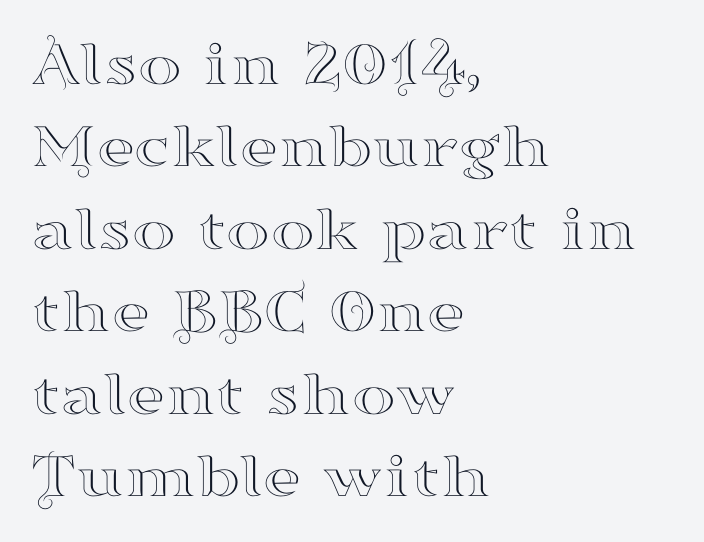
Proportional: the letters do not fall into vertical columns. Compared with a centered layout, this one pins lines to the left instead. Characters follow at the spacing the type designer built in. Small tapered or slab feet sit at the stroke ends, so this counts as serif.
